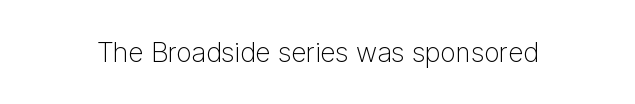
Q: Is the text bold? A: No.
Q: Is the text italic (slanted)? A: No, it is upright.
Q: Is the text underlined? A: No.
Q: Is the spacing between letters normal or unusually wide? A: Normal.
